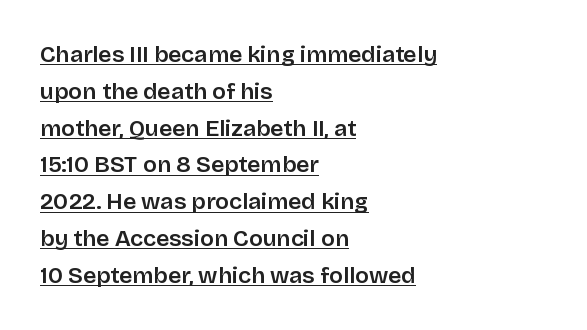
The image shows 23 px text type, upright; set left-aligned, normal line spacing (1.6x), normal letter spacing, underlined.
